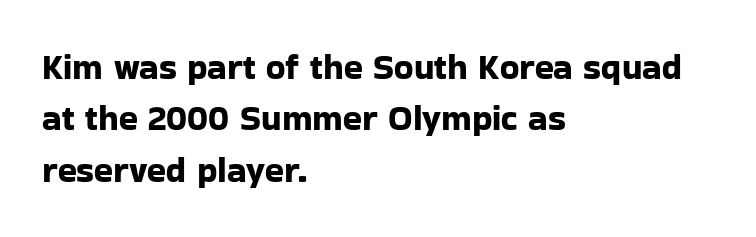
{"serif": "no", "italic": "no", "width": "normal", "stroke_contrast": "low", "x_height": "medium", "monospaced": "no", "underline": "no", "align": "left", "line_spacing": "normal", "line_spacing_ratio": 1.47, "letter_spacing": "normal", "letter_spacing_em": 0.0, "glyph_px": 35}
